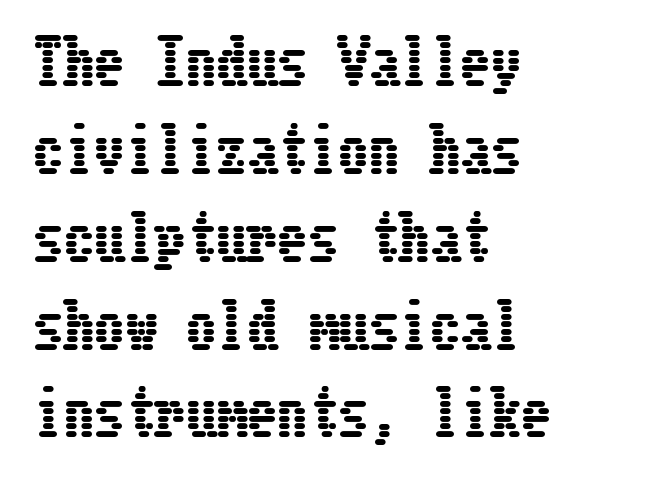
The image shows 61 px condensed type, upright; set left-aligned, normal line spacing (1.44x), normal letter spacing, not underlined; low stroke contrast and a medium x-height.
